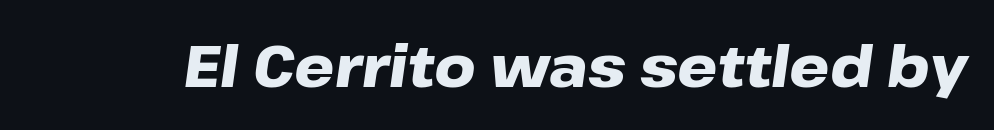
The image shows 57 px heavy, wide type, italic (leaning right); set normal letter spacing, not underlined; low stroke contrast and a medium x-height.
